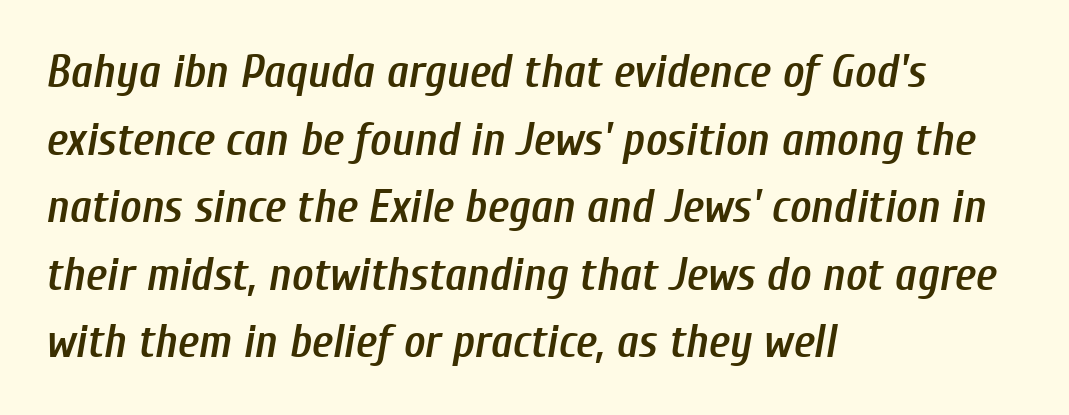
{"italic": "yes", "lean": "right", "slant_degrees": 10, "bold": "semi", "weight": "semibold", "width": "condensed", "stroke_contrast": "low", "x_height": "medium", "monospaced": "no", "underline": "no", "align": "left", "line_spacing": "normal", "line_spacing_ratio": 1.47, "letter_spacing": "normal", "letter_spacing_em": 0.0, "glyph_px": 46}
